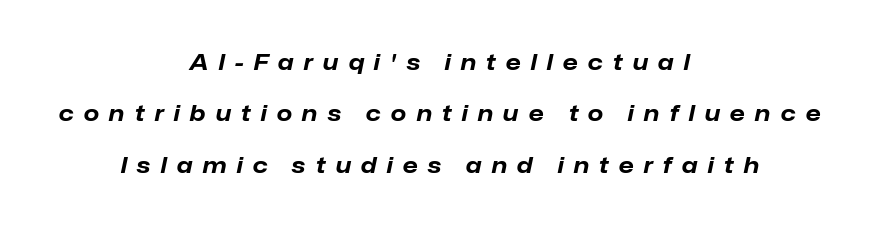
{"italic": "yes", "lean": "right", "slant_degrees": 12, "bold": "yes", "underline": "no", "align": "center", "line_spacing": "loose", "line_spacing_ratio": 2.33, "letter_spacing": "wide", "letter_spacing_em": 0.46, "glyph_px": 22}
